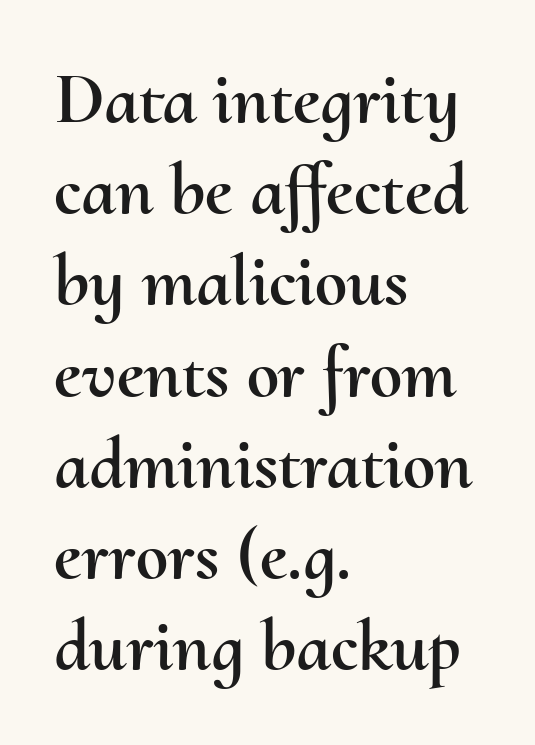
{"italic": "no", "width": "normal", "stroke_contrast": "medium", "x_height": "small", "monospaced": "no", "underline": "no", "align": "left", "line_spacing": "normal", "line_spacing_ratio": 1.25, "letter_spacing": "normal", "letter_spacing_em": 0.0, "glyph_px": 73}
